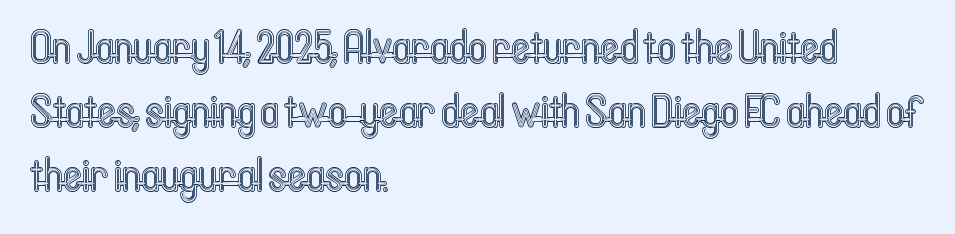
The setting favours the left margin, as ordinary paragraphs usually do. Successive baselines arrive at the customary interval. These lines are rendered in a variable-pitch font. Does extra space separate the letters? No, they use regular spacing. The letters stand upright; this is a roman face.
